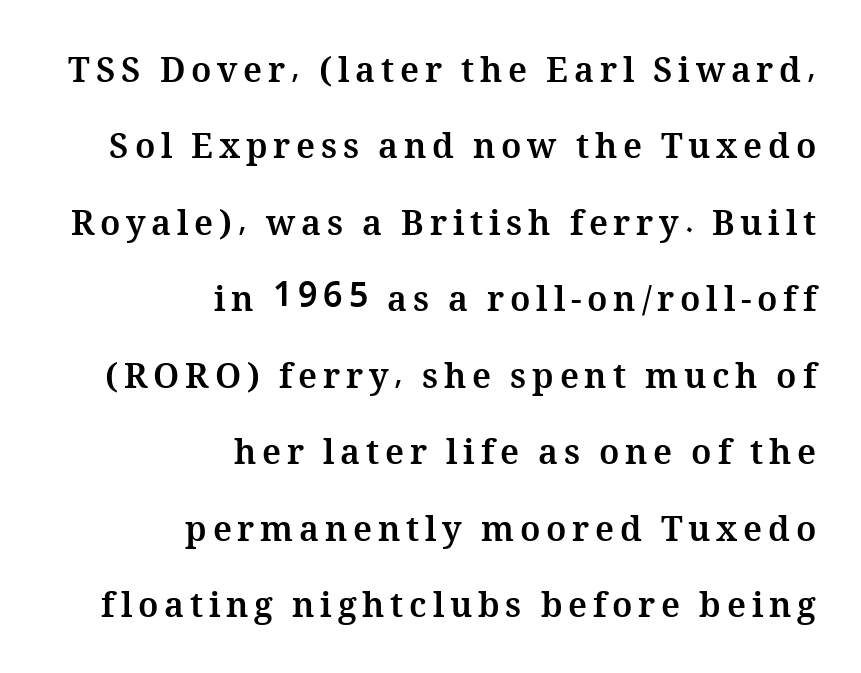
{"italic": "no", "bold": "yes", "weight": "bold", "width": "normal", "stroke_contrast": "medium", "x_height": "medium", "monospaced": "no", "underline": "no", "align": "right", "line_spacing": "loose", "line_spacing_ratio": 2.25, "glyph_px": 34}
